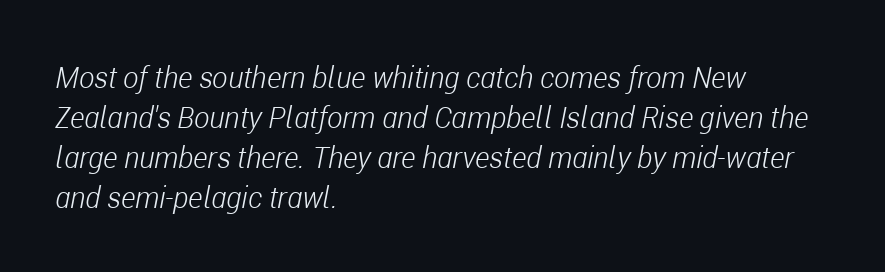
The image shows 29 px light, condensed type, italic (leaning right); set left-aligned, normal line spacing (1.38x), normal letter spacing, not underlined; low stroke contrast and a medium x-height.
